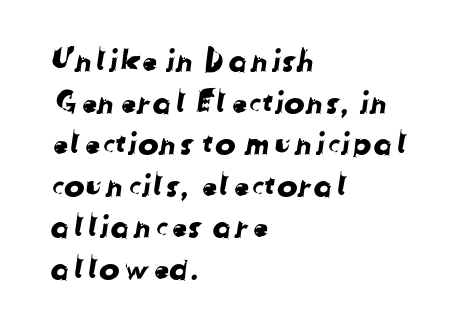
The image shows 31 px sans-serif type; set left-aligned, normal line spacing (1.34x), normal letter spacing, not underlined; low stroke contrast and a medium x-height.
